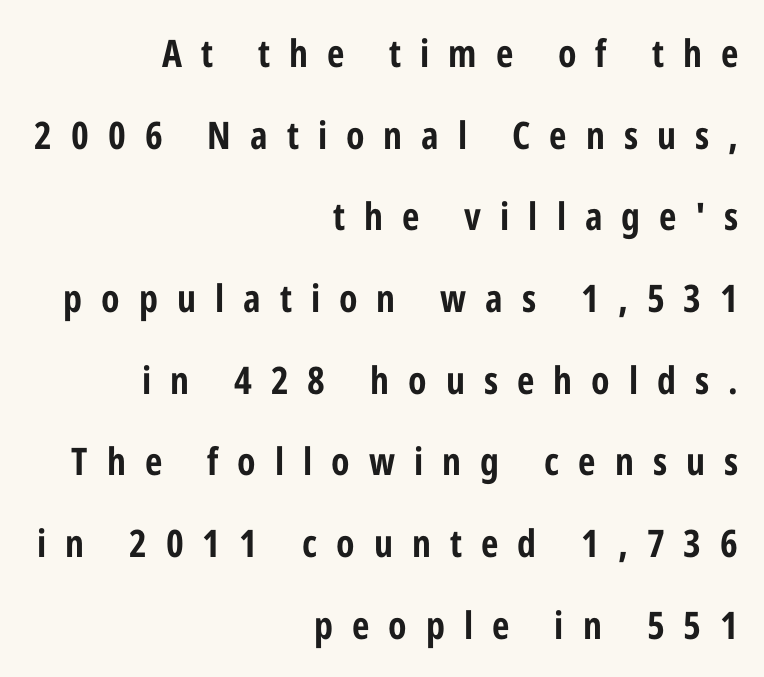
{"serif": "no", "italic": "no", "bold": "yes", "weight": "bold", "width": "condensed", "stroke_contrast": "low", "x_height": "medium", "monospaced": "no", "underline": "no", "align": "right", "line_spacing": "loose", "line_spacing_ratio": 2.15, "letter_spacing": "wide", "letter_spacing_em": 0.5, "glyph_px": 38}
